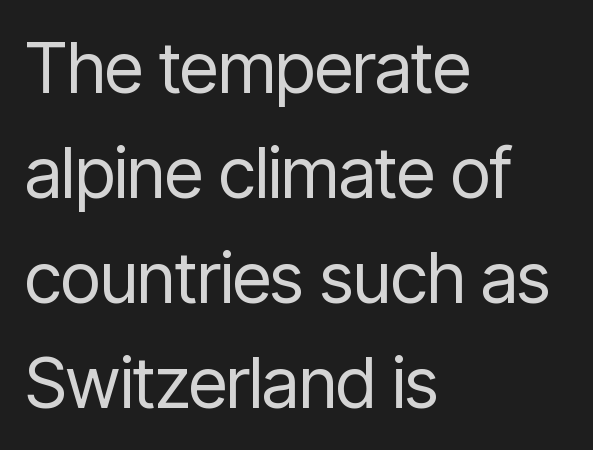
Q: Is the text bold? A: No.
Q: Is the text italic (slanted)? A: No, it is upright.
Q: Is the typeface a serif or a sans-serif typeface? A: Sans-serif.
Q: Is the text underlined? A: No.
Q: How is the paragraph aligned? A: Left-aligned.
Q: Is the spacing between letters normal or unusually wide? A: Normal.
Q: Is the spacing between lines tight, normal or loose? A: Normal.
Q: Width (condensed, normal, or wide)? A: Condensed.
Q: Stroke contrast? A: Low.
Q: x-height? A: Medium.
Q: Monospaced? A: No.
